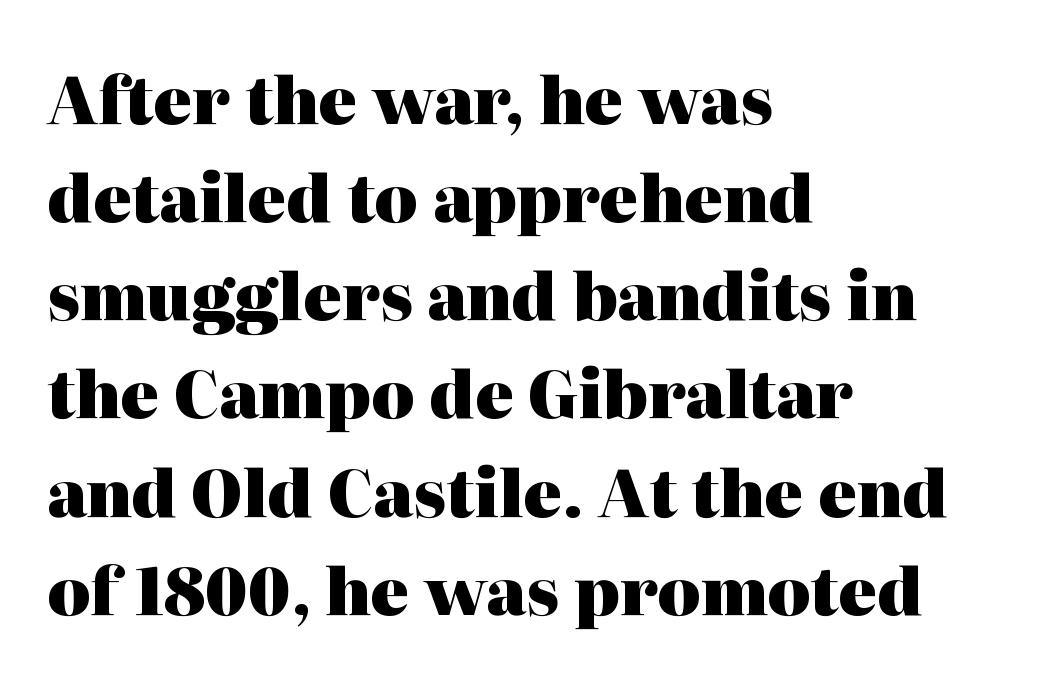
The image shows 65 px heavy serif type, upright; set left-aligned, normal line spacing (1.51x), normal letter spacing, not underlined; high stroke contrast and a medium x-height.
